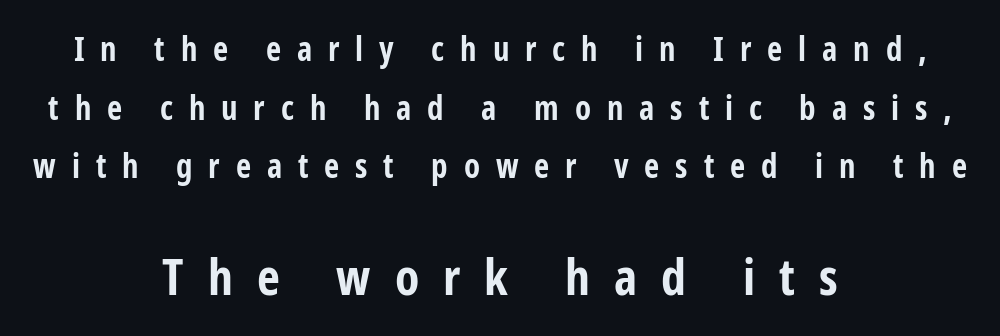
Compared with typical body copy, the letter spacing here is much looser. The glyphs in this specimen are sans serif. The passage shown is emphatically bold. The whitespace from short lines is split evenly between both sides. Note the varied advance widths — an 'i' is clearly narrower than an 'm'. Which chunk is bigger? The second one — the bottom block dwarfs the top.
